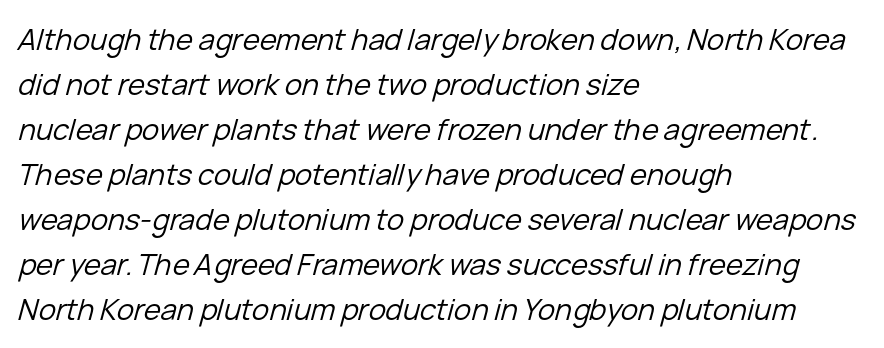
Q: Is the text bold? A: No.
Q: Is the text italic (slanted)? A: Yes, it leans right by about 15 degrees.
Q: Is the text underlined? A: No.
Q: How is the paragraph aligned? A: Left-aligned.
Q: Is the spacing between letters normal or unusually wide? A: Normal.
Q: Is the spacing between lines tight, normal or loose? A: Normal.
Q: Width (condensed, normal, or wide)? A: Normal.
Q: Stroke contrast? A: Low.
Q: x-height? A: Medium.
Q: Monospaced? A: No.
